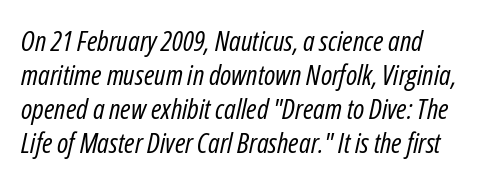
The image shows 28 px regular-weight, condensed type, italic (leaning right); set left-aligned, line spacing 1.22x, normal letter spacing, not underlined; low stroke contrast and a medium x-height.
